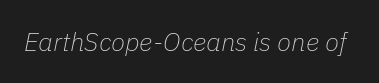
Q: Is the text bold? A: No.
Q: Is the text italic (slanted)? A: Yes, it leans right by about 11 degrees.
Q: Is the text underlined? A: No.
Q: Is the spacing between letters normal or unusually wide? A: Normal.
